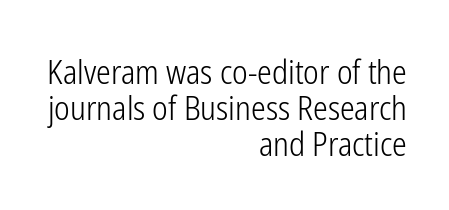
{"serif": "no", "italic": "no", "bold": "no", "weight": "light", "width": "condensed", "stroke_contrast": "low", "x_height": "medium", "monospaced": "no", "underline": "no", "align": "right", "line_spacing": "tight", "line_spacing_ratio": 1.09, "letter_spacing": "normal", "letter_spacing_em": 0.0, "glyph_px": 33}
